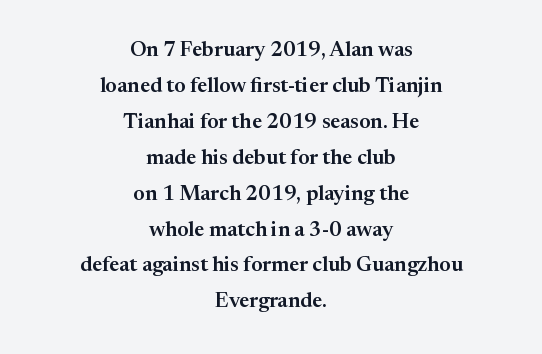
Q: Is the text italic (slanted)? A: No, it is upright.
Q: Is the text underlined? A: No.
Q: How is the paragraph aligned? A: Centered.
Q: Is the spacing between letters normal or unusually wide? A: Normal.
